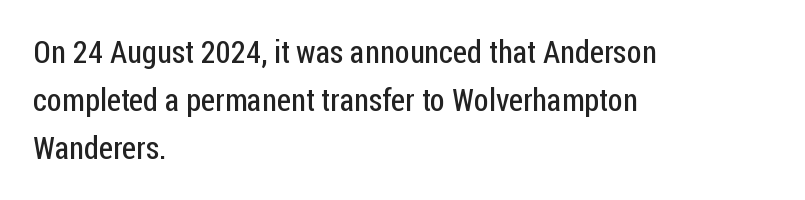
Honestly, the row spacing looks completely unremarkable. Descenders hang freely into open space. Each letter keeps its own natural width here, so spacing adapts to shape. A roman cut, with each character standing at attention. Nope, no serifs anywhere on these letters. The passage shown is not bold in any degree.
